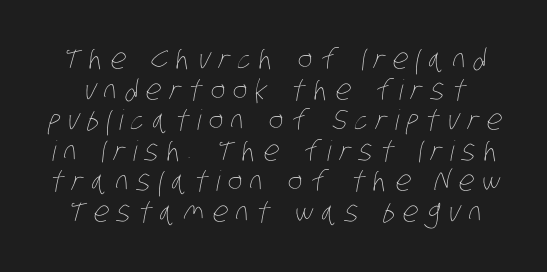
{"bold": "no", "weight": "thin", "width": "condensed", "stroke_contrast": "low", "x_height": "large", "monospaced": "no", "underline": "no", "line_spacing": "tight", "line_spacing_ratio": 1.09, "letter_spacing": "wide", "letter_spacing_em": 0.28, "glyph_px": 28}
